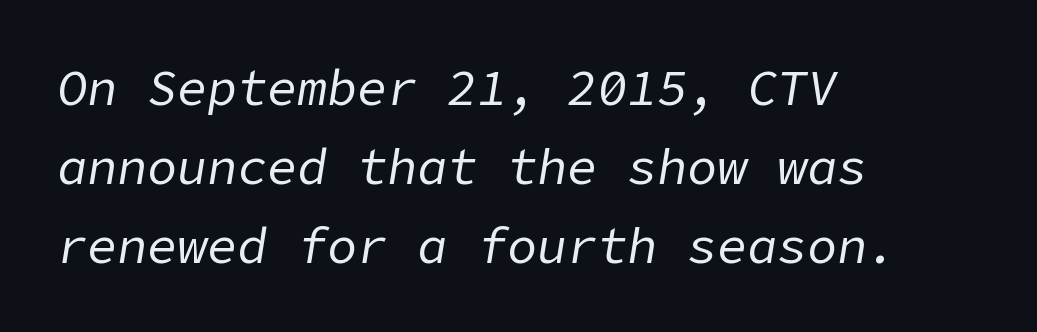
Q: Is the text bold? A: No.
Q: Is the text italic (slanted)? A: Yes, it leans right by about 9 degrees.
Q: Is the text underlined? A: No.
Q: How is the paragraph aligned? A: Left-aligned.
Q: Is the spacing between letters normal or unusually wide? A: Normal.
Q: Is the spacing between lines tight, normal or loose? A: Normal.
Q: Width (condensed, normal, or wide)? A: Normal.
Q: Stroke contrast? A: Low.
Q: x-height? A: Medium.
